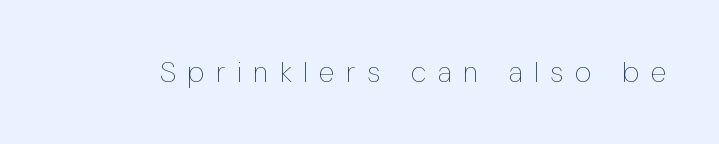
The image shows 29 px thin, condensed type, upright; set unusually wide letter spacing (+0.4 em), not underlined; low stroke contrast and a medium x-height.
